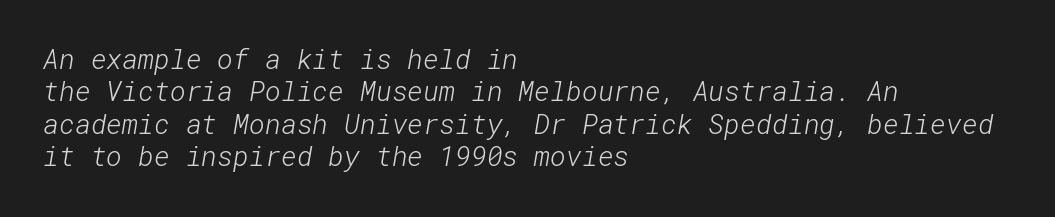
Q: Is the text bold? A: No.
Q: Is the text underlined? A: No.
Q: How is the paragraph aligned? A: Left-aligned.
Q: Is the spacing between letters normal or unusually wide? A: Normal.
